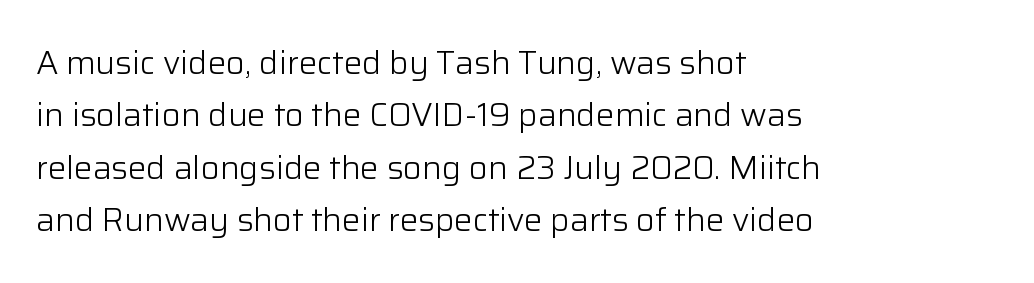
The image shows 33 px light sans-serif type, upright; set left-aligned, normal line spacing (1.59x), normal letter spacing, not underlined; low stroke contrast and a medium x-height.
